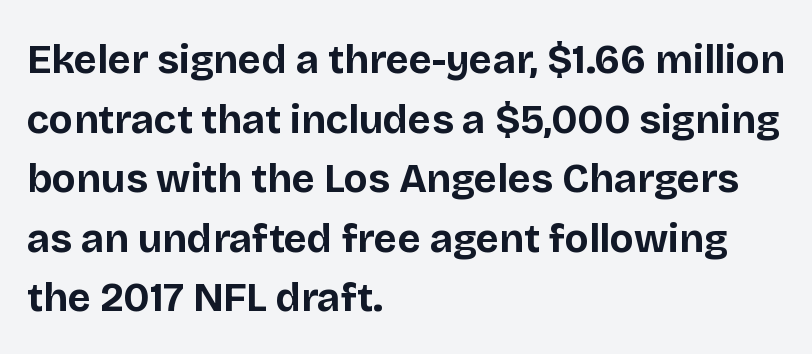
A classic flush-left, rag-right setting is used for this passage. This sample keeps an unexceptional amount of space between lines. You could not count columns in this text — the font is proportionally spaced. The zone under the glyphs is completely vacant. Every character sits straight up, as roman type does. On the weight axis this lands at bold, roughly 700.
